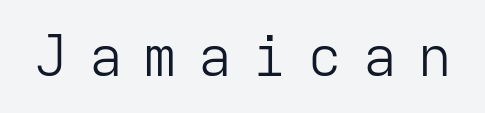
Q: Is the text bold? A: No.
Q: Is the text italic (slanted)? A: No, it is upright.
Q: Is the typeface a serif or a sans-serif typeface? A: Sans-serif.
Q: Is the text underlined? A: No.
Q: Is the spacing between letters normal or unusually wide? A: Unusually wide.
Q: Width (condensed, normal, or wide)? A: Normal.
Q: Stroke contrast? A: Low.
Q: x-height? A: Medium.
Q: Monospaced? A: Yes.
